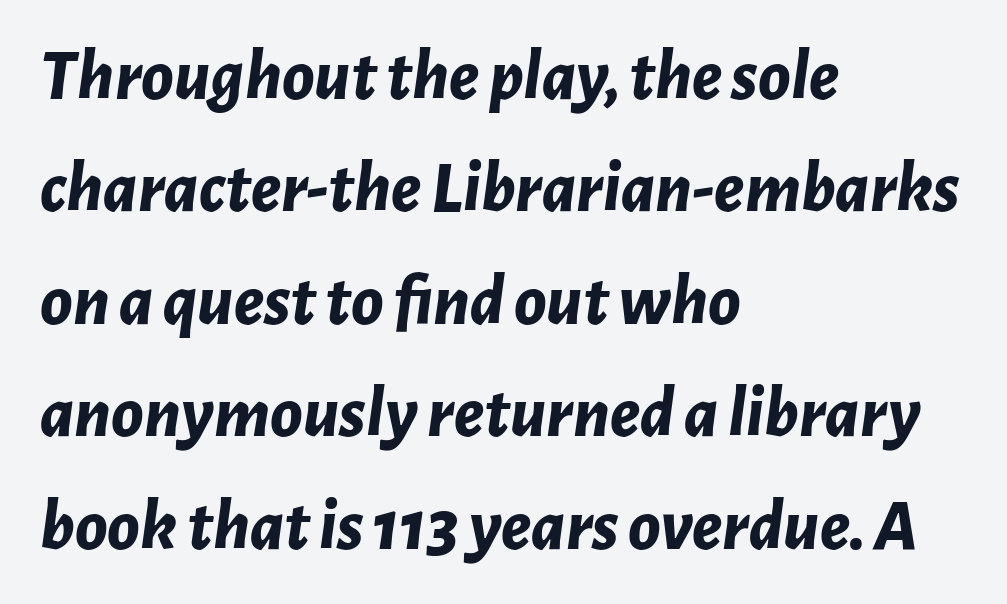
Q: Is the text bold? A: Yes.
Q: Is the text italic (slanted)? A: Yes, it leans right by about 7 degrees.
Q: Is the text underlined? A: No.
Q: How is the paragraph aligned? A: Left-aligned.
Q: Is the spacing between letters normal or unusually wide? A: Normal.
Q: Is the spacing between lines tight, normal or loose? A: Normal.
Q: Width (condensed, normal, or wide)? A: Normal.
Q: Stroke contrast? A: Low.
Q: x-height? A: Medium.
Q: Monospaced? A: No.
